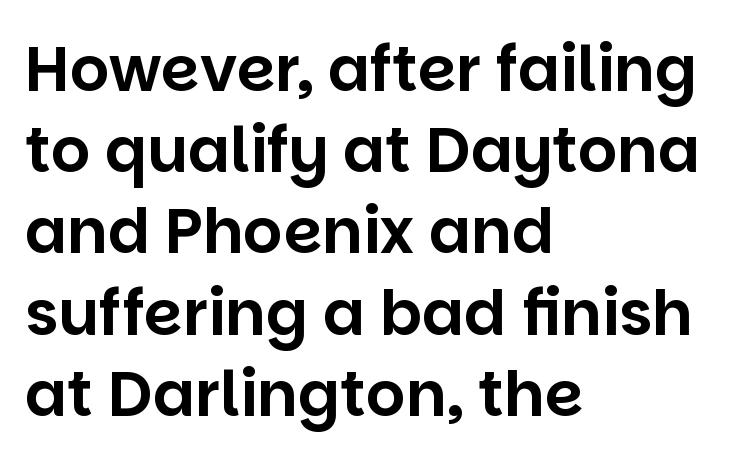
Q: Is the text italic (slanted)? A: No, it is upright.
Q: Is the typeface a serif or a sans-serif typeface? A: Sans-serif.
Q: Is the text underlined? A: No.
Q: How is the paragraph aligned? A: Left-aligned.
Q: Is the spacing between letters normal or unusually wide? A: Normal.
Q: Is the spacing between lines tight, normal or loose? A: Normal.
Q: Width (condensed, normal, or wide)? A: Normal.
Q: Stroke contrast? A: Low.
Q: x-height? A: Large.
Q: Monospaced? A: No.
